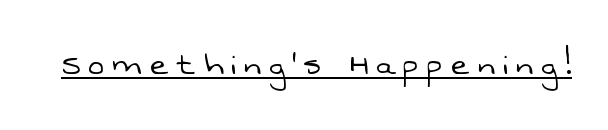
Short note: letters widely spaced. Nope, no serifs anywhere on these letters. The typesetting does not lean heavy: it is not bold. The lettering is marked with a stroke running underneath it.
